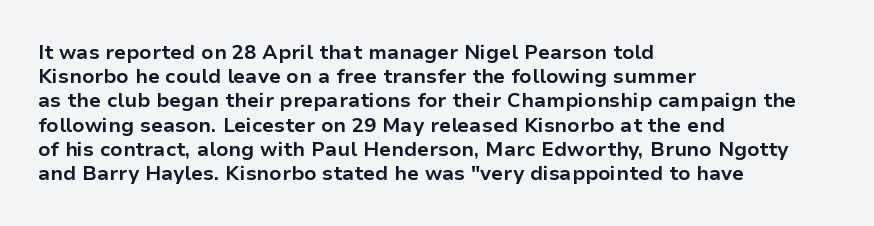
The image shows 20 px bold type, upright; set left-aligned, line spacing 1.21x, normal letter spacing, not underlined.
